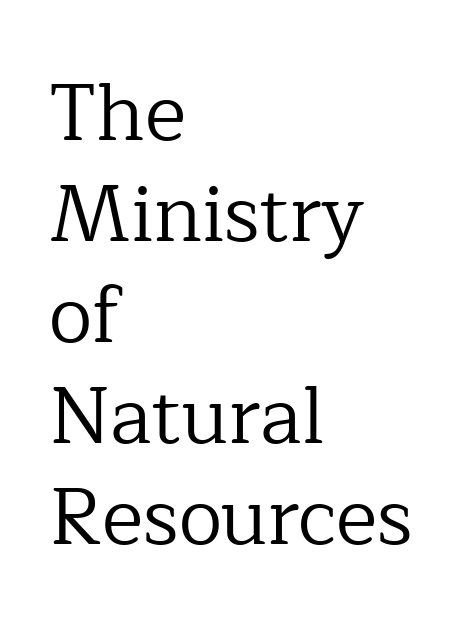
Descenders are the only things crossing below the line. The rendering keeps characters at their native spacing. This sample uses an upright cut, with every glyph sitting square on the baseline. Summary of vertical rhythm: regular, with standard interline spacing. On a weight scale, this lands at 450 or below. Are there feet on the stems? There are — it's a serif.
